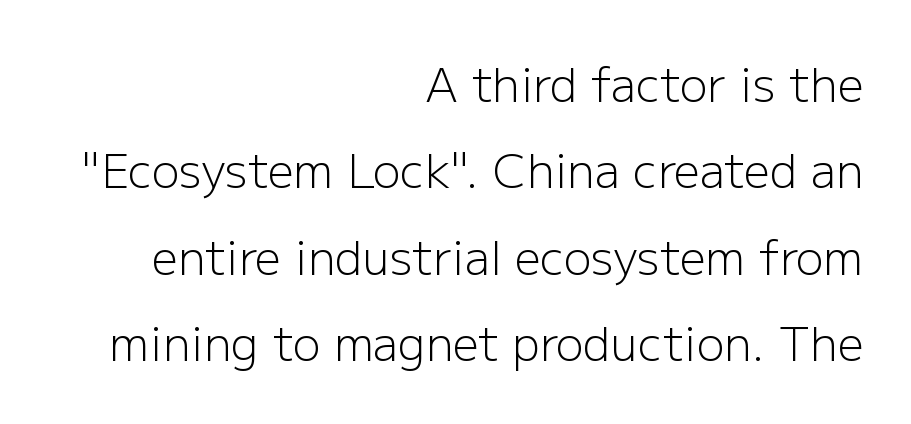
The image shows 46 px light sans-serif type, upright; set right-aligned, line spacing 1.88x, normal letter spacing, not underlined; low stroke contrast and a medium x-height.
